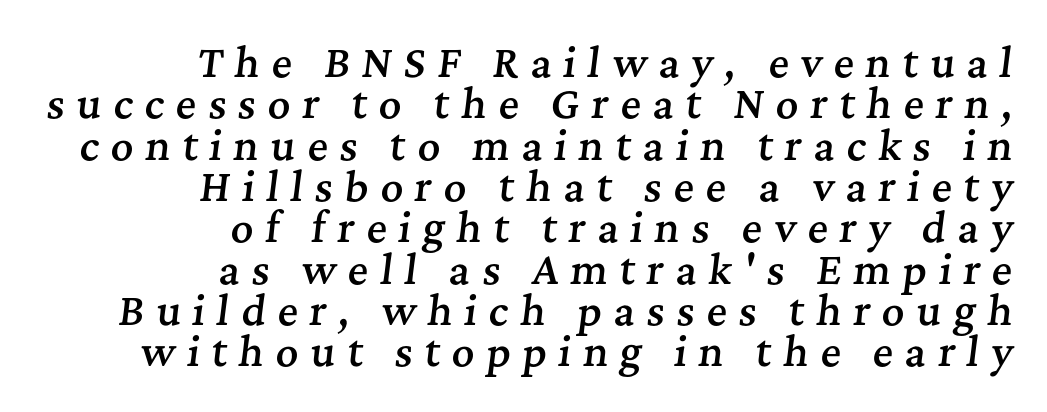
{"serif": "yes", "italic": "yes", "lean": "right", "slant_degrees": 7, "bold": "semi", "weight": "semibold", "width": "normal", "stroke_contrast": "medium", "x_height": "medium", "monospaced": "no", "underline": "no", "align": "right", "line_spacing": "tight", "line_spacing_ratio": 1.06, "letter_spacing": "wide", "letter_spacing_em": 0.3, "glyph_px": 39}
